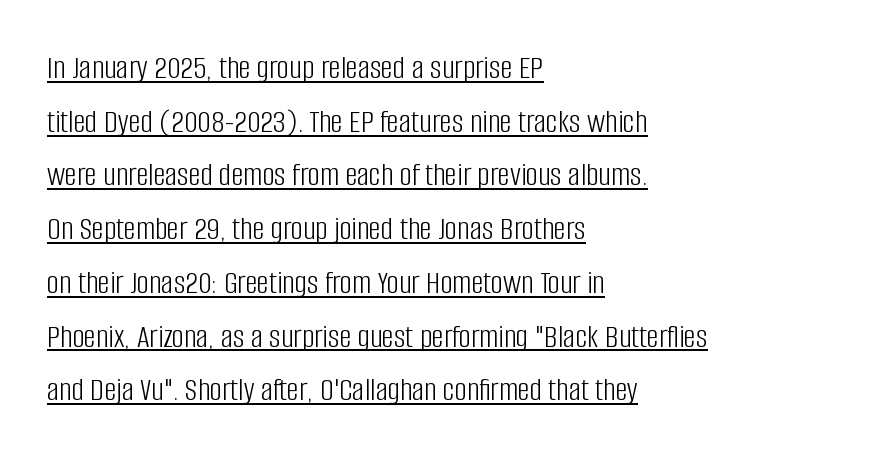
Q: Is the text bold? A: No.
Q: Is the text italic (slanted)? A: No, it is upright.
Q: Is the typeface a serif or a sans-serif typeface? A: Sans-serif.
Q: Is the text underlined? A: Yes.
Q: How is the paragraph aligned? A: Left-aligned.
Q: Is the spacing between letters normal or unusually wide? A: Normal.
Q: Is the spacing between lines tight, normal or loose? A: Normal.
Q: Width (condensed, normal, or wide)? A: Condensed.
Q: Stroke contrast? A: Low.
Q: x-height? A: Large.
Q: Monospaced? A: No.
